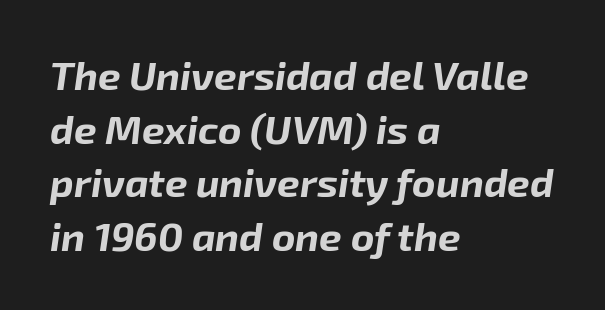
The image shows 40 px bold type, italic (leaning right); set left-aligned, normal line spacing (1.34x), normal letter spacing, not underlined; low stroke contrast and a medium x-height.
